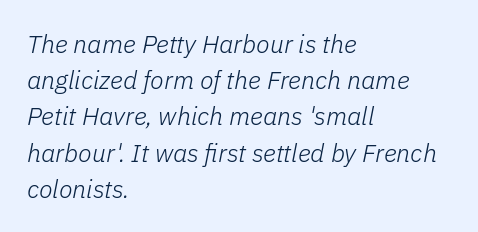
Q: Is the text bold? A: No.
Q: Is the text italic (slanted)? A: Yes, it leans right by about 11 degrees.
Q: Is the text underlined? A: No.
Q: How is the paragraph aligned? A: Left-aligned.
Q: Is the spacing between letters normal or unusually wide? A: Normal.
Q: Is the spacing between lines tight, normal or loose? A: Normal.
